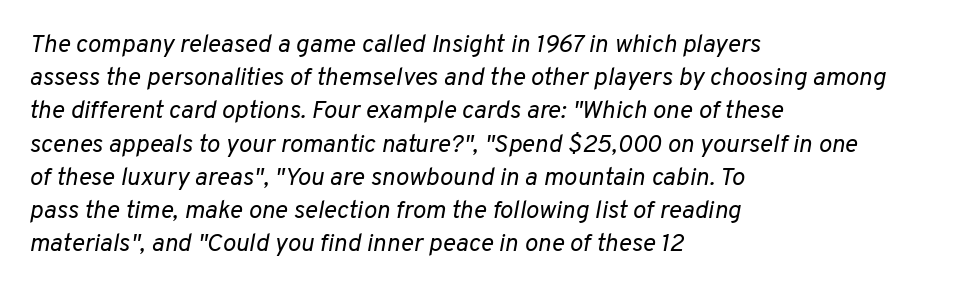
Q: Is the text bold? A: No.
Q: Is the text italic (slanted)? A: Yes, it leans right by about 10 degrees.
Q: Is the text underlined? A: No.
Q: How is the paragraph aligned? A: Left-aligned.
Q: Is the spacing between letters normal or unusually wide? A: Normal.
Q: Is the spacing between lines tight, normal or loose? A: Normal.
